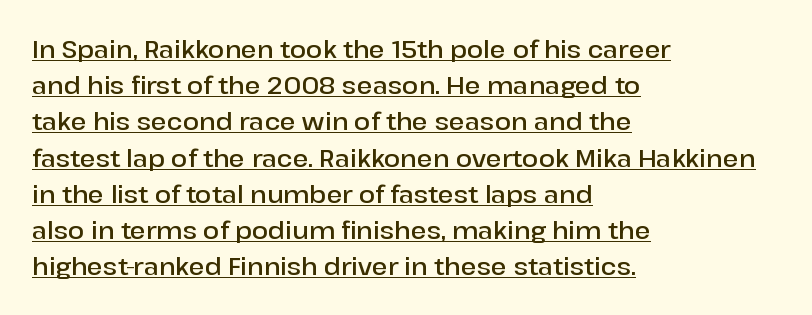
The image shows 24 px text type, upright; set left-aligned, normal line spacing (1.51x), normal letter spacing, underlined.
